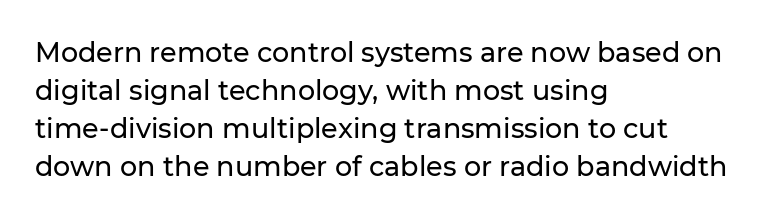
The image shows 27 px text type, upright; set left-aligned, normal line spacing (1.41x), normal letter spacing, not underlined.
